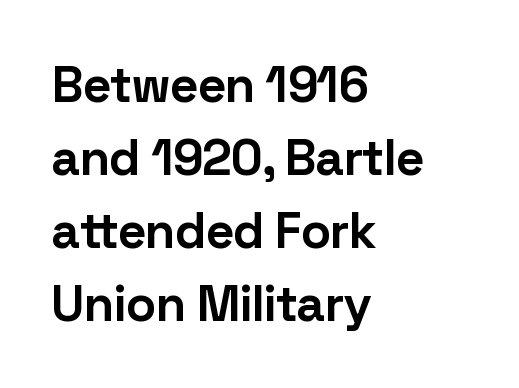
To sum up the face: it is a sans, with no serifs. Proportional: the letters do not fall into vertical columns. No italicization has been applied; the sample stays upright. Layout note: lines flush left.
